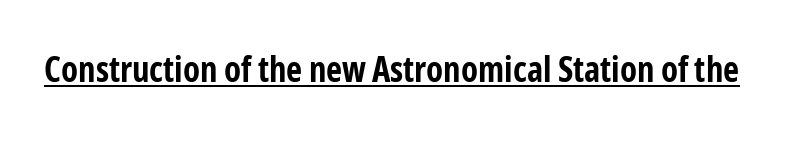
The image shows 35 px bold, condensed sans-serif type, upright; set normal letter spacing, underlined; low stroke contrast and a medium x-height.
